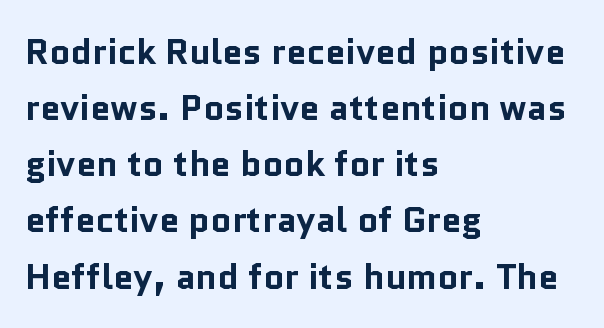
{"serif": "no", "italic": "no", "bold": "yes", "weight": "bold", "width": "normal", "stroke_contrast": "low", "x_height": "medium", "monospaced": "no", "underline": "no", "align": "left", "line_spacing": "normal", "line_spacing_ratio": 1.56, "letter_spacing": "normal", "letter_spacing_em": 0.0, "glyph_px": 36}
